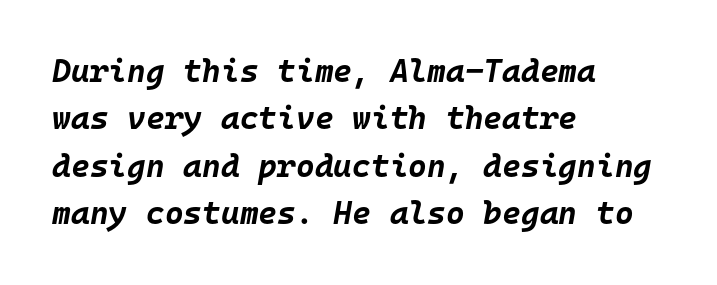
Interline gaps are of average width in this sample. Does the copy run flush right? No — it runs flush left. Looks like terminal output: every glyph gets an equal slot. The gaps between neighbouring characters are ordinary and unremarkable.
